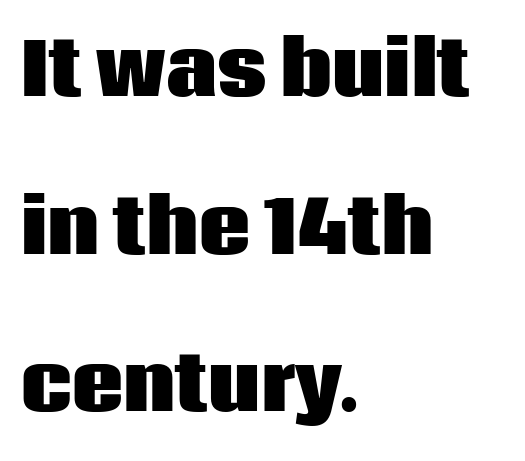
The typeface chosen for these lines omits serifs. Is this a fixed-width face? No — the glyphs have proportional, varying widths. Notice how the stems are strictly vertical — no italics here. Leading is clearly above the norm, producing a sparse column. I'd describe the lettering as bold — thick and assertive. Horizontal alignment here is leftward, the default for most running prose.
